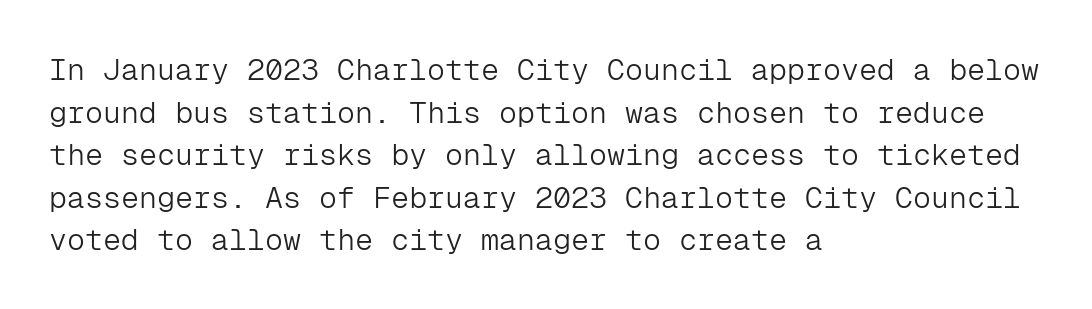
The image shows 30 px light sans-serif type, upright, monospaced; set left-aligned, normal line spacing (1.42x), normal letter spacing, not underlined; low stroke contrast and a medium x-height.
